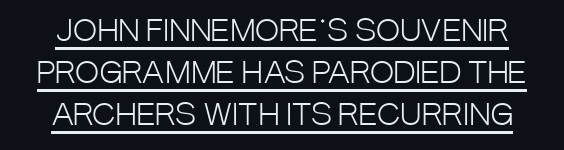
{"serif": "no", "italic": "no", "bold": "no", "weight": "light", "width": "condensed", "stroke_contrast": "low", "x_height": "large", "monospaced": "no", "underline": "yes", "line_spacing": "normal", "line_spacing_ratio": 1.44, "letter_spacing": "normal", "letter_spacing_em": 0.0, "glyph_px": 29}
